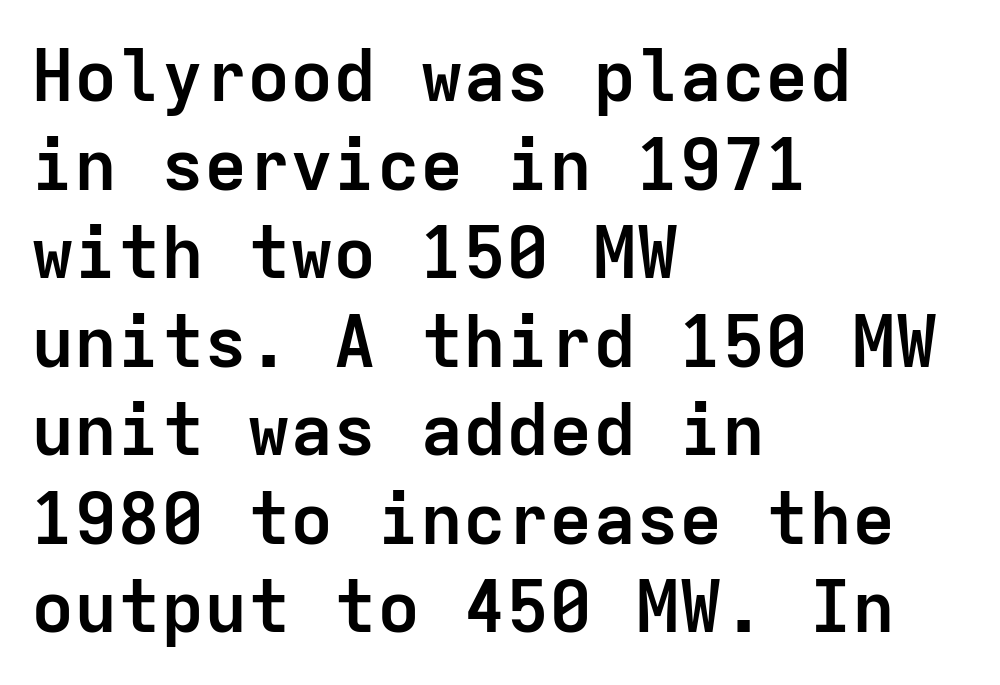
Nobody drew a line under any word here. The glyphs have the mass of a bold cut. Visually the block forms a straight wall on the left and a jagged coastline on the right. Quick note: not italic, upright.
